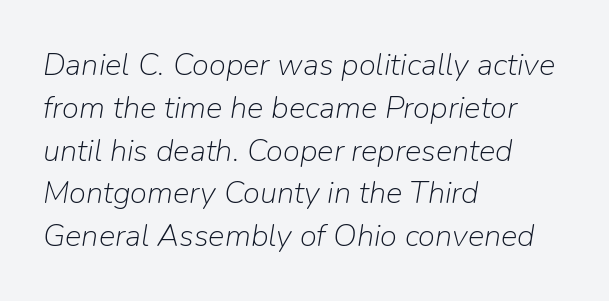
Q: Is the text bold? A: No.
Q: Is the text italic (slanted)? A: Yes, it leans right by about 9 degrees.
Q: Is the text underlined? A: No.
Q: How is the paragraph aligned? A: Left-aligned.
Q: Is the spacing between letters normal or unusually wide? A: Normal.
Q: Is the spacing between lines tight, normal or loose? A: Normal.
Q: Width (condensed, normal, or wide)? A: Normal.
Q: Stroke contrast? A: Low.
Q: x-height? A: Medium.
Q: Monospaced? A: No.
